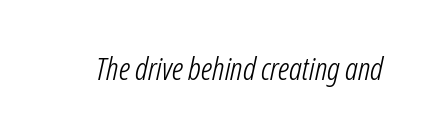
{"italic": "yes", "lean": "right", "slant_degrees": 12, "bold": "no", "weight": "light", "width": "condensed", "stroke_contrast": "low", "x_height": "medium", "monospaced": "no", "underline": "no", "letter_spacing": "normal", "letter_spacing_em": 0.0, "glyph_px": 32}
